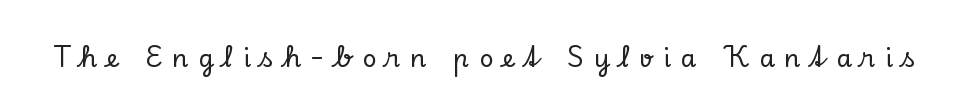
Every stem runs plumb, perpendicular to the baseline. Someone cranked the tracking dial way up on this one. Beneath every word, the page is bare.
